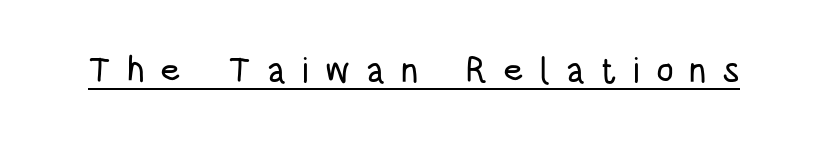
The typography opts for an upright posture over an oblique one. Short note: letters widely spaced. Underlined type. Typographically, this falls in the sans-serif category.
